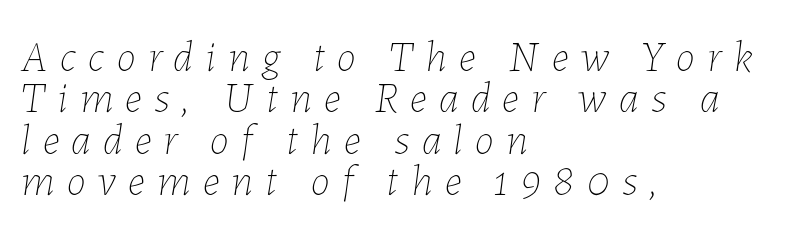
Q: Is the text bold? A: No.
Q: Is the text italic (slanted)? A: Yes, it leans right by about 7 degrees.
Q: Is the text underlined? A: No.
Q: How is the paragraph aligned? A: Left-aligned.
Q: Is the spacing between letters normal or unusually wide? A: Unusually wide.
Q: Is the spacing between lines tight, normal or loose? A: Tight.
Q: Width (condensed, normal, or wide)? A: Normal.
Q: Stroke contrast? A: Low.
Q: x-height? A: Medium.
Q: Monospaced? A: No.
